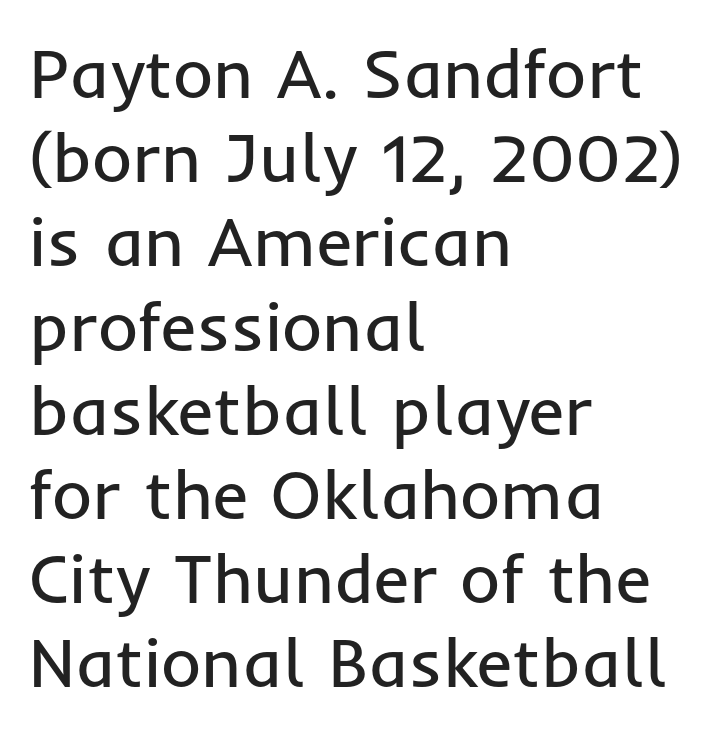
{"serif": "no", "italic": "no", "bold": "no", "weight": "regular", "width": "normal", "stroke_contrast": "low", "x_height": "medium", "monospaced": "no", "underline": "no", "align": "left", "line_spacing_ratio": 1.22, "letter_spacing": "normal", "letter_spacing_em": 0.0, "glyph_px": 69}
